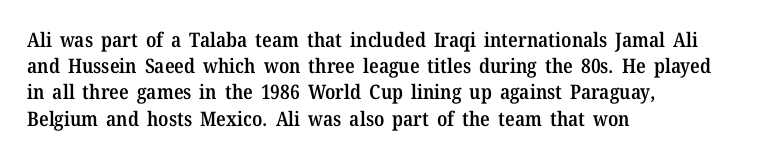
In terms of letterspacing, this is plain default setting. Leftover space on each line is placed entirely after the last word. When letters stand straight like this, we call the style roman or upright. Firm but not heavy-handed strokes: this text is semibold.
